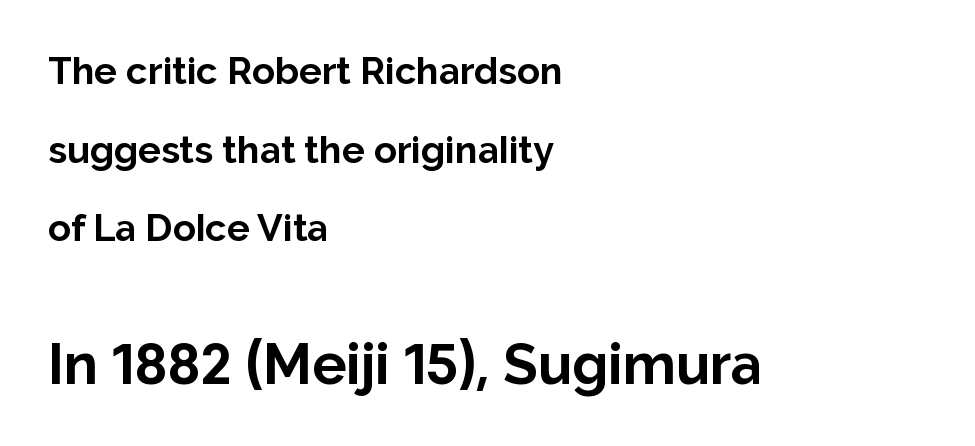
Q: Is the text bold? A: Yes.
Q: Is the text italic (slanted)? A: No, it is upright.
Q: Is the typeface a serif or a sans-serif typeface? A: Sans-serif.
Q: Is the text underlined? A: No.
Q: How is the paragraph aligned? A: Left-aligned.
Q: Is the spacing between letters normal or unusually wide? A: Normal.
Q: Is the spacing between lines tight, normal or loose? A: Loose.
Q: Which block of text is set in a larger size, the first (top) or the second (bottom)? A: The second (bottom) one.
Q: Width (condensed, normal, or wide)? A: Normal.
Q: Stroke contrast? A: Low.
Q: x-height? A: Medium.
Q: Monospaced? A: No.
